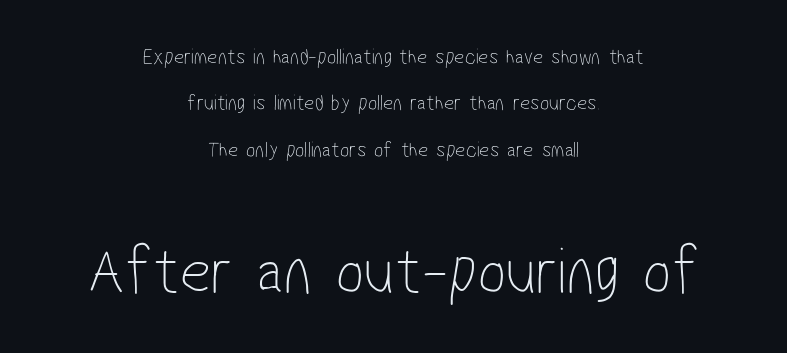
Unbolded letterforms with no extra heft. Glance below the letters and you will spot only blank space. Rows of type keep a wide berth in the vertical direction. The passage shown begins with its smaller block and ends with its larger one.
